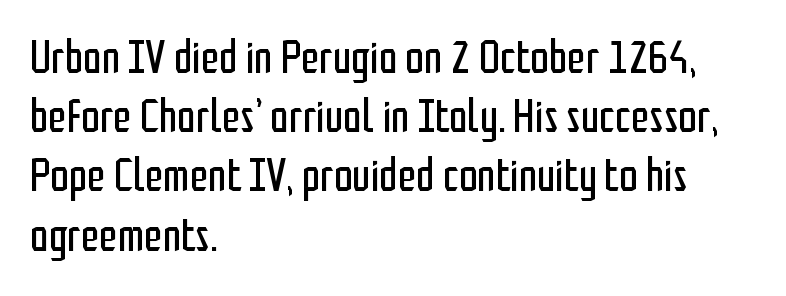
{"serif": "no", "italic": "no", "bold": "no", "weight": "regular", "width": "condensed", "stroke_contrast": "low", "x_height": "medium", "monospaced": "no", "underline": "no", "align": "left", "line_spacing": "normal", "line_spacing_ratio": 1.26, "letter_spacing": "normal", "letter_spacing_em": 0.0, "glyph_px": 47}
